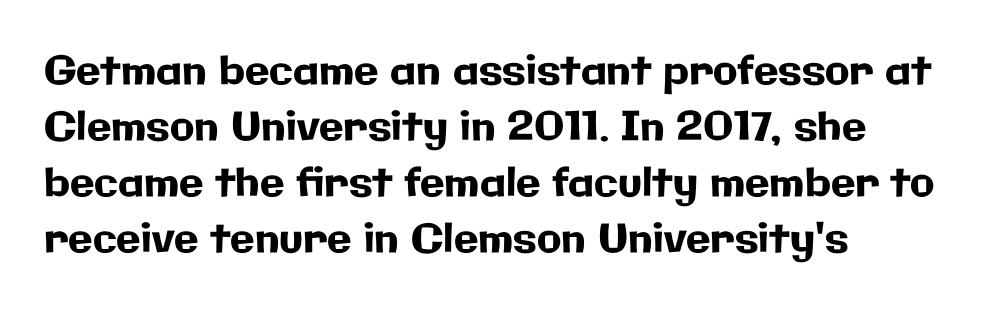
The image shows 40 px sans-serif type, upright; set left-aligned, normal line spacing (1.4x), normal letter spacing, not underlined; low stroke contrast and a medium x-height.
